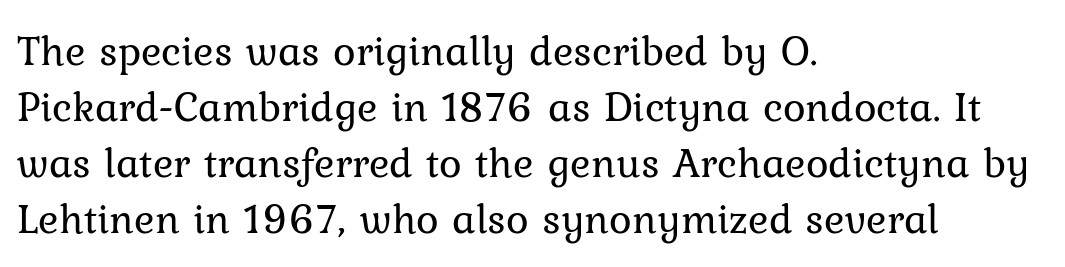
Q: Is the text bold? A: No.
Q: Is the text italic (slanted)? A: No, it is upright.
Q: Is the typeface a serif or a sans-serif typeface? A: Serif.
Q: Is the text underlined? A: No.
Q: How is the paragraph aligned? A: Left-aligned.
Q: Is the spacing between letters normal or unusually wide? A: Normal.
Q: Is the spacing between lines tight, normal or loose? A: Normal.
Q: Width (condensed, normal, or wide)? A: Normal.
Q: Stroke contrast? A: Low.
Q: x-height? A: Medium.
Q: Monospaced? A: No.
